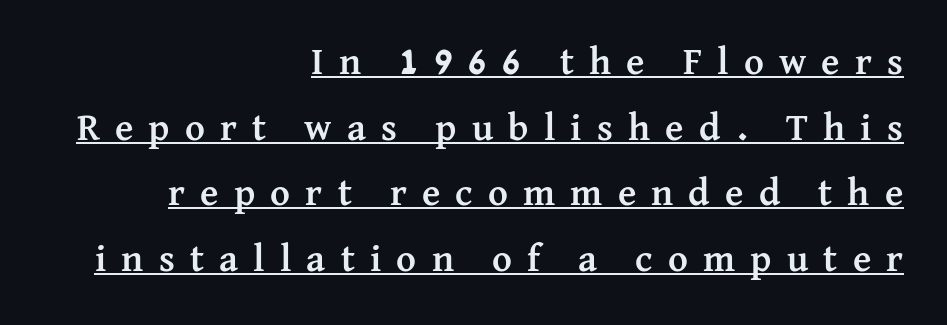
{"serif": "yes", "italic": "no", "bold": "yes", "weight": "semibold", "width": "normal", "stroke_contrast": "medium", "x_height": "medium", "monospaced": "no", "underline": "yes", "align": "right", "line_spacing_ratio": 1.73, "letter_spacing": "wide", "letter_spacing_em": 0.4, "glyph_px": 38}
